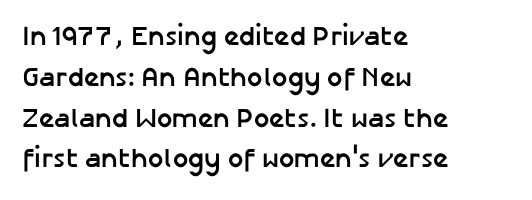
Q: Is the text bold? A: Yes.
Q: Is the text italic (slanted)? A: No, it is upright.
Q: Is the text underlined? A: No.
Q: How is the paragraph aligned? A: Left-aligned.
Q: Is the spacing between letters normal or unusually wide? A: Normal.
Q: Is the spacing between lines tight, normal or loose? A: Normal.
